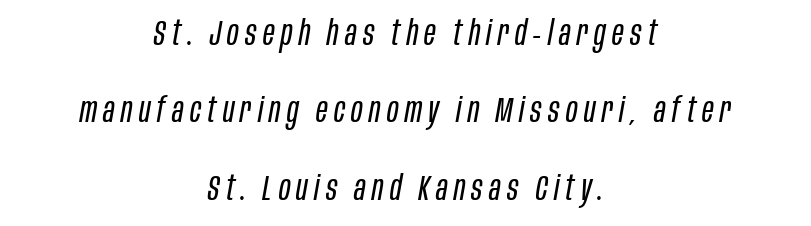
{"italic": "yes", "lean": "right", "slant_degrees": 10, "bold": "no", "weight": "regular", "width": "condensed", "stroke_contrast": "low", "x_height": "large", "monospaced": "no", "underline": "no", "align": "center", "line_spacing": "loose", "line_spacing_ratio": 2.21, "glyph_px": 35}
